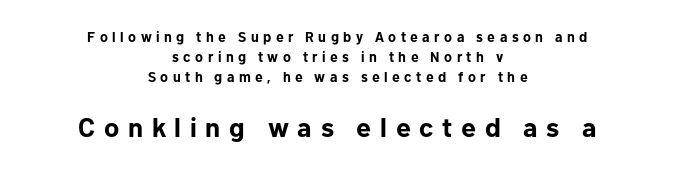
The second block has been scaled up relative to the first. Horizontally, the lines are justified to the midpoint only. The designer left line spacing at the default. Heavy, bold letterforms. The gap between lines stays unmarked. It's the straight-up-and-down kind of type.
